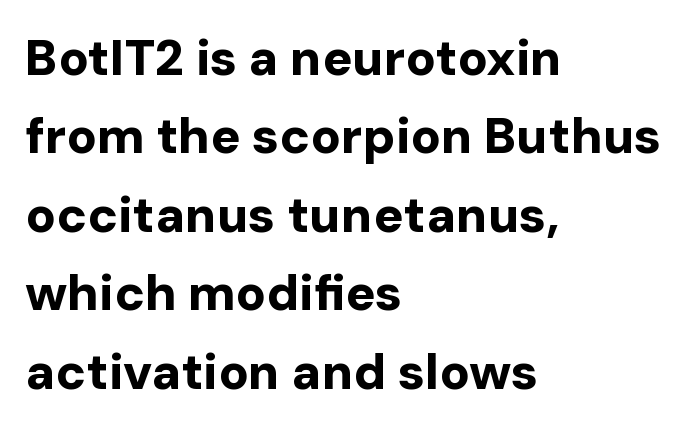
Q: Is the text bold? A: Yes.
Q: Is the text italic (slanted)? A: No, it is upright.
Q: Is the typeface a serif or a sans-serif typeface? A: Sans-serif.
Q: Is the text underlined? A: No.
Q: How is the paragraph aligned? A: Left-aligned.
Q: Is the spacing between letters normal or unusually wide? A: Normal.
Q: Is the spacing between lines tight, normal or loose? A: Normal.
Q: Width (condensed, normal, or wide)? A: Normal.
Q: Stroke contrast? A: Low.
Q: x-height? A: Medium.
Q: Monospaced? A: No.
